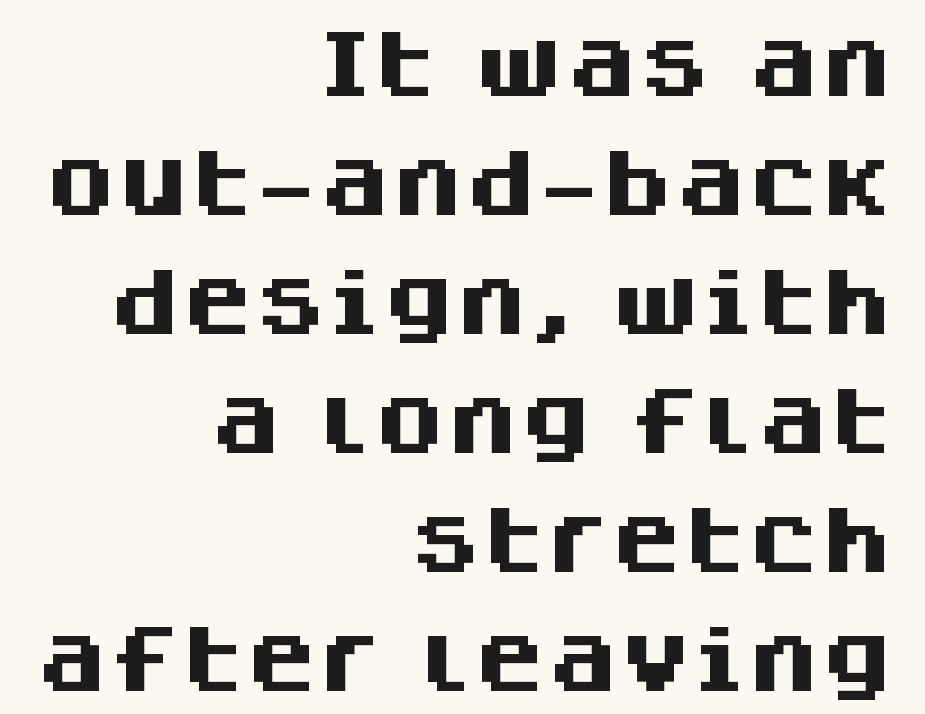
The image shows 73 px heavy sans-serif type, upright; set right-aligned, normal line spacing (1.63x), normal letter spacing, not underlined; medium stroke contrast and a large x-height.
